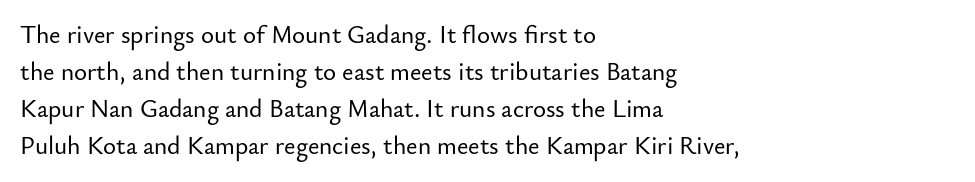
The space beneath each line is pristine and unruled. Compared with typical paragraphs, the rows here are spaced about the same. Notice how the passage keeps a crisp vertical edge on the left only. Short note: letters normally spaced.
